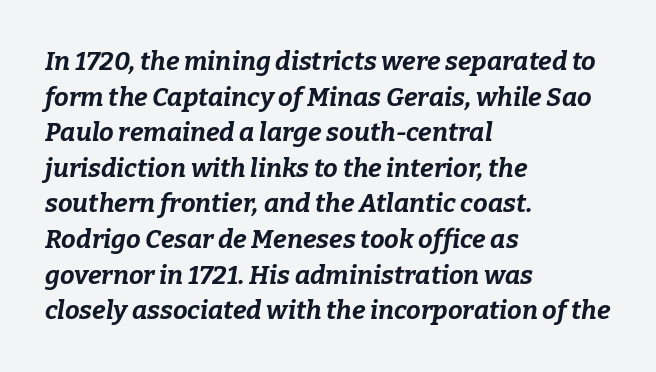
The image shows 26 px bold type, italic (leaning right); set left-aligned, normal line spacing (1.37x), normal letter spacing, not underlined.
